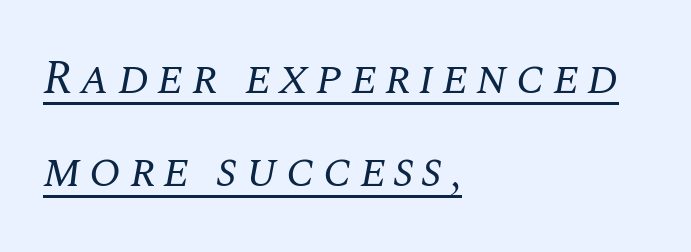
The image shows 47 px regular-weight serif type, italic (leaning right); set left-aligned, loose line spacing (1.98x), underlined; medium stroke contrast and a large x-height.
